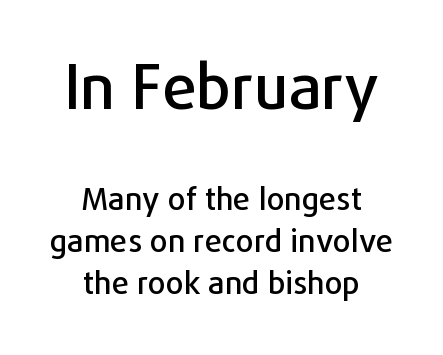
{"serif": "no", "italic": "no", "width": "normal", "stroke_contrast": "low", "x_height": "medium", "monospaced": "no", "underline": "no", "align": "center", "line_spacing": "normal", "line_spacing_ratio": 1.35, "letter_spacing": "normal", "letter_spacing_em": 0.0, "larger_block": "first", "size_ratio": 2.0, "glyph_px": 62}
